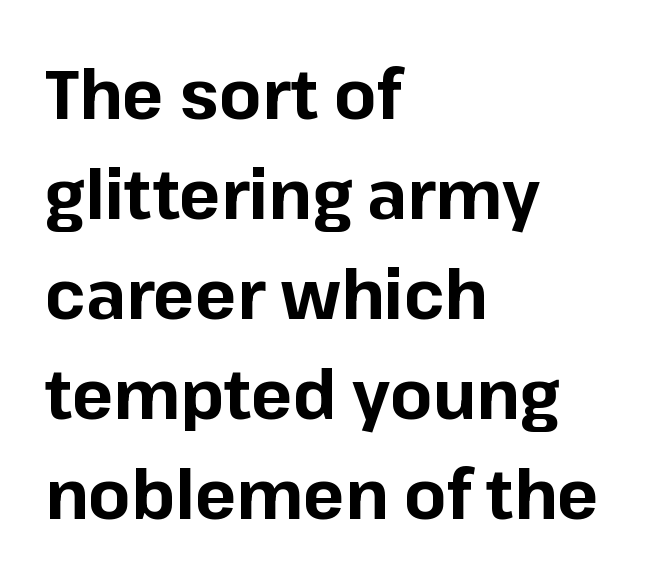
The image shows 69 px bold sans-serif type, upright; set left-aligned, normal line spacing (1.45x), normal letter spacing, not underlined; low stroke contrast and a medium x-height.
